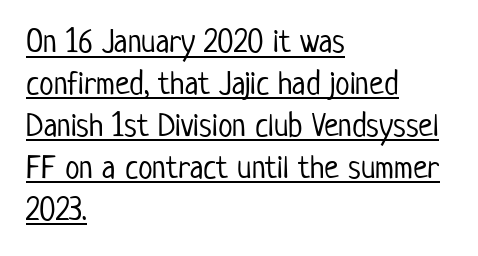
A normal amount of white space separates one row of letters from the next. This sample uses an upright cut, with every glyph sitting square on the baseline. Notice how the passage keeps a crisp vertical edge on the left only. Every word sits above its own underline.
